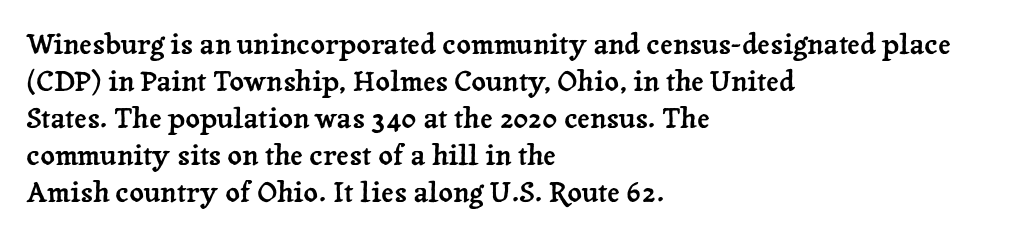
The image shows 28 px serif type, upright; set left-aligned, normal line spacing (1.32x), normal letter spacing, not underlined; low stroke contrast and a medium x-height.
